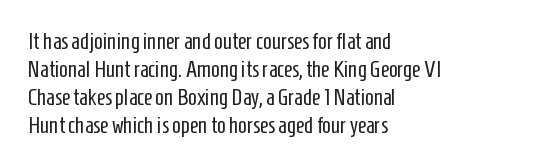
{"italic": "no", "bold": "no", "underline": "no", "align": "left", "line_spacing_ratio": 1.22, "letter_spacing": "normal", "letter_spacing_em": 0.0, "glyph_px": 23}
